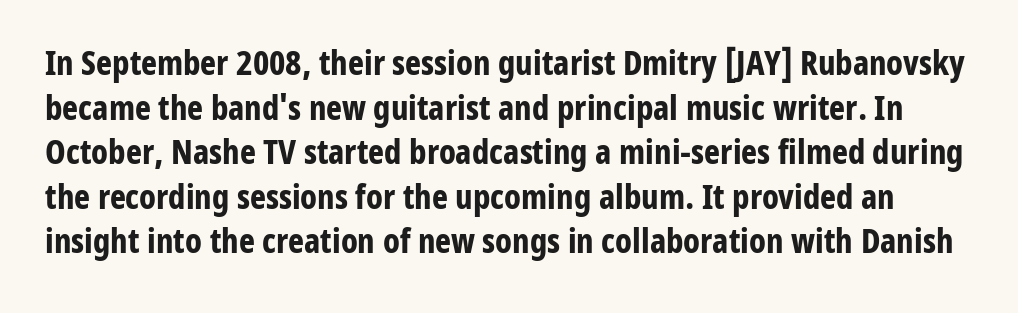
{"serif": "no", "italic": "no", "bold": "yes", "weight": "bold", "width": "condensed", "stroke_contrast": "low", "x_height": "medium", "monospaced": "no", "underline": "no", "line_spacing": "normal", "line_spacing_ratio": 1.31, "letter_spacing": "normal", "letter_spacing_em": 0.0, "glyph_px": 34}
